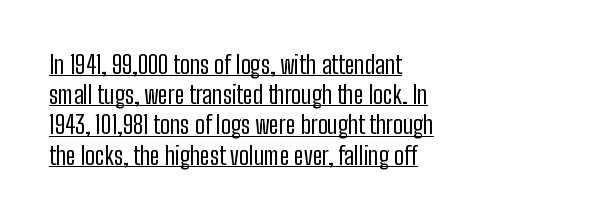
Q: Is the text bold? A: No.
Q: Is the text italic (slanted)? A: No, it is upright.
Q: Is the text underlined? A: Yes.
Q: How is the paragraph aligned? A: Left-aligned.
Q: Is the spacing between letters normal or unusually wide? A: Normal.
